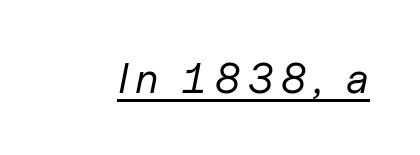
Q: Is the text bold? A: No.
Q: Is the text italic (slanted)? A: Yes, it leans right by about 11 degrees.
Q: Is the text underlined? A: Yes.
Q: Width (condensed, normal, or wide)? A: Normal.
Q: Stroke contrast? A: Low.
Q: x-height? A: Medium.
Q: Monospaced? A: No.
